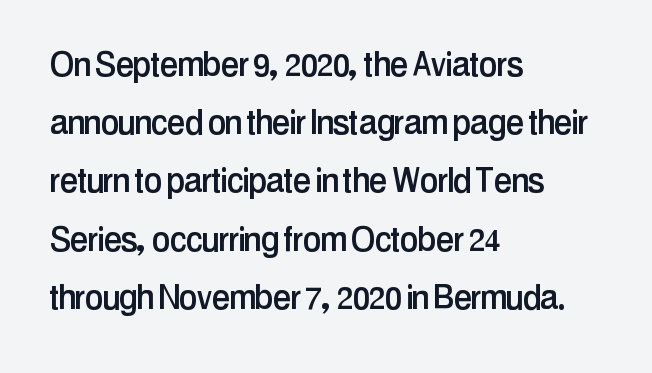
Is this a sans? Yes — the strokes have no serifs. Each letter keeps its own natural width here, so spacing adapts to shape. The font's upright variant was chosen for this text. A student would call this left alignment; a typographer would say flush left, rag right. Reading down the column, the eye jumps a familiar distance to each next line.
